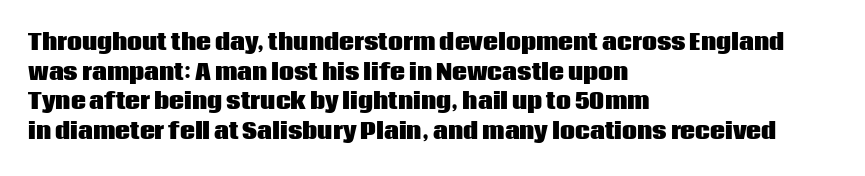
The image shows 21 px bold type, upright; set left-aligned, normal line spacing (1.41x), normal letter spacing, not underlined.
